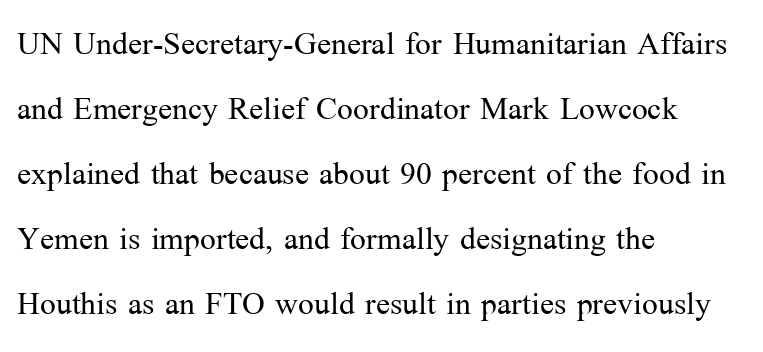
Q: Is the text bold? A: No.
Q: Is the text italic (slanted)? A: No, it is upright.
Q: Is the typeface a serif or a sans-serif typeface? A: Serif.
Q: Is the text underlined? A: No.
Q: How is the paragraph aligned? A: Left-aligned.
Q: Is the spacing between letters normal or unusually wide? A: Normal.
Q: Is the spacing between lines tight, normal or loose? A: Normal.
Q: Width (condensed, normal, or wide)? A: Normal.
Q: Stroke contrast? A: Medium.
Q: x-height? A: Medium.
Q: Monospaced? A: No.
